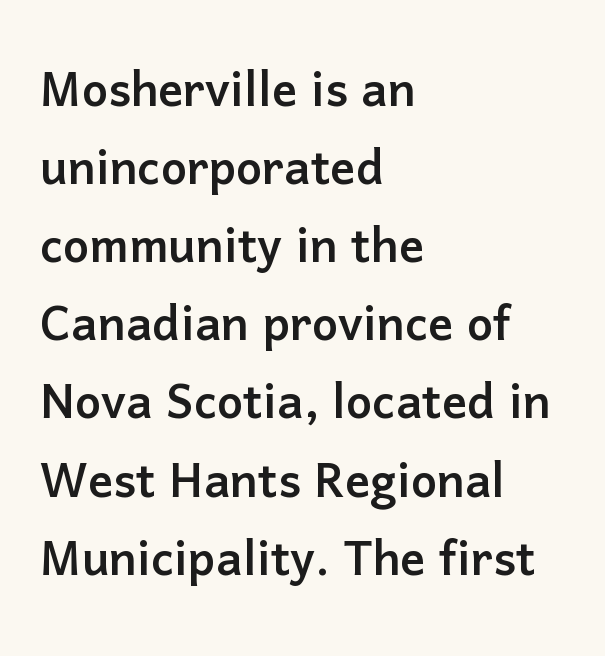
The image shows 62 px sans-serif type, upright; set left-aligned, normal line spacing (1.26x), normal letter spacing, not underlined; low stroke contrast and a medium x-height.
